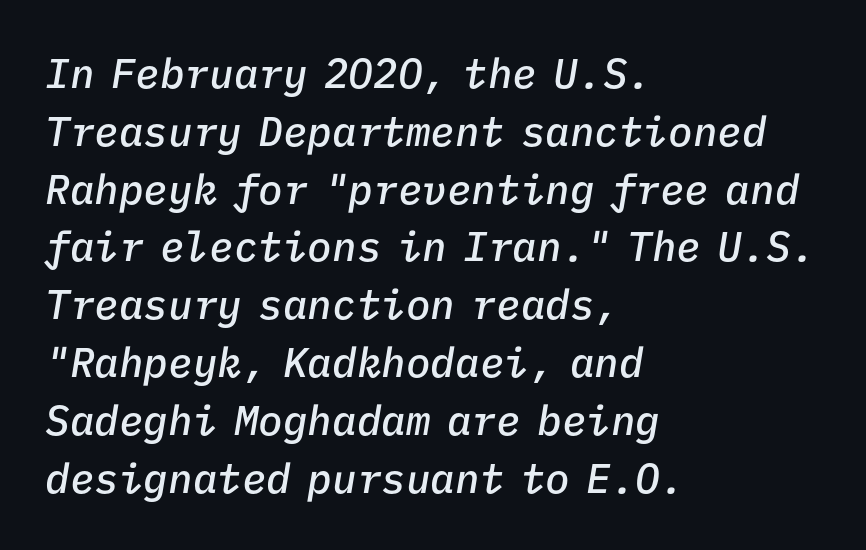
Q: Is the text bold? A: Semi-bold.
Q: Is the text italic (slanted)? A: Yes, it leans right by about 9 degrees.
Q: Is the text underlined? A: No.
Q: How is the paragraph aligned? A: Left-aligned.
Q: Is the spacing between letters normal or unusually wide? A: Normal.
Q: Is the spacing between lines tight, normal or loose? A: Normal.
Q: Width (condensed, normal, or wide)? A: Normal.
Q: Stroke contrast? A: Low.
Q: x-height? A: Medium.
Q: Monospaced? A: Yes.
